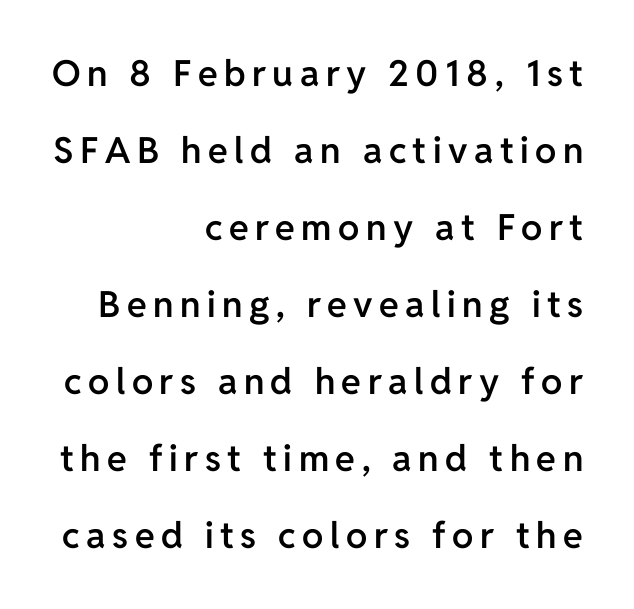
Q: Is the text bold? A: Semi-bold.
Q: Is the text italic (slanted)? A: No, it is upright.
Q: Is the typeface a serif or a sans-serif typeface? A: Sans-serif.
Q: Is the text underlined? A: No.
Q: How is the paragraph aligned? A: Right-aligned.
Q: Is the spacing between lines tight, normal or loose? A: Loose.
Q: Width (condensed, normal, or wide)? A: Normal.
Q: Stroke contrast? A: Low.
Q: x-height? A: Medium.
Q: Monospaced? A: No.
